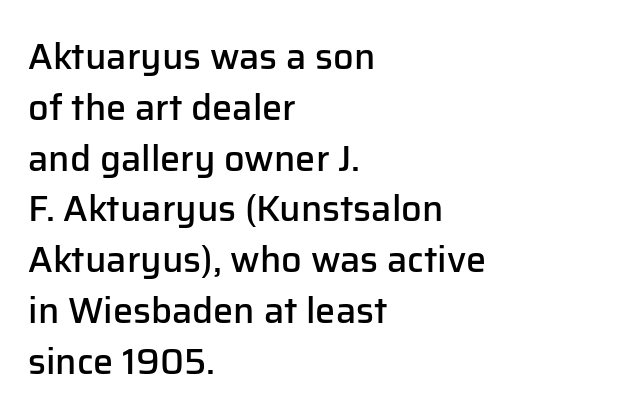
{"serif": "no", "italic": "no", "bold": "semi", "weight": "semibold", "width": "normal", "stroke_contrast": "low", "x_height": "medium", "monospaced": "no", "underline": "no", "align": "left", "line_spacing": "normal", "line_spacing_ratio": 1.41, "letter_spacing": "normal", "letter_spacing_em": 0.0, "glyph_px": 36}
